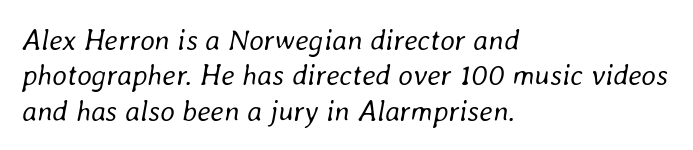
The image shows 29 px regular-weight type, italic (leaning right); set left-aligned, line spacing 1.22x, normal letter spacing, not underlined; low stroke contrast and a medium x-height.
